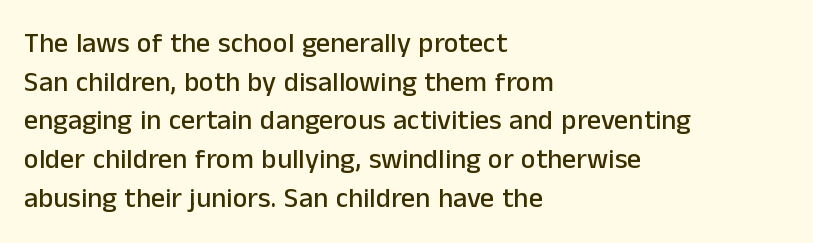
{"serif": "no", "italic": "no", "width": "normal", "stroke_contrast": "low", "x_height": "medium", "monospaced": "no", "underline": "no", "align": "left", "line_spacing": "normal", "line_spacing_ratio": 1.38, "letter_spacing": "normal", "letter_spacing_em": 0.0, "glyph_px": 28}
